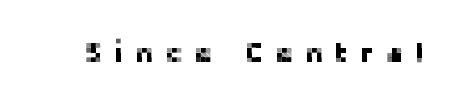
Typographically, this falls in the sans-serif category. Descenders are the only things crossing below the line. The rendering uses natural spacing where letterforms have individual widths. The gaps between neighbouring characters are conspicuously large. The type sits square on the baseline with zero lean.
